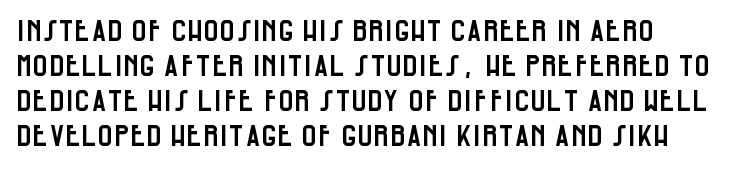
Q: Is the text italic (slanted)? A: No, it is upright.
Q: Is the typeface a serif or a sans-serif typeface? A: Sans-serif.
Q: Is the text underlined? A: No.
Q: How is the paragraph aligned? A: Left-aligned.
Q: Is the spacing between letters normal or unusually wide? A: Normal.
Q: Width (condensed, normal, or wide)? A: Condensed.
Q: Stroke contrast? A: Low.
Q: x-height? A: Large.
Q: Monospaced? A: No.
